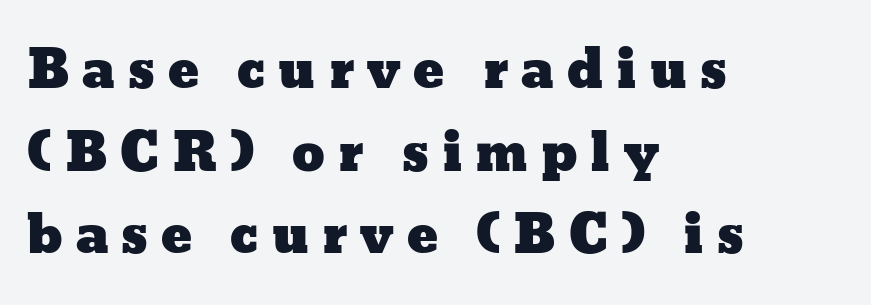
{"italic": "no", "width": "wide", "stroke_contrast": "low", "x_height": "medium", "monospaced": "no", "underline": "no", "align": "left", "line_spacing": "normal", "line_spacing_ratio": 1.59, "letter_spacing": "wide", "letter_spacing_em": 0.25, "glyph_px": 52}
